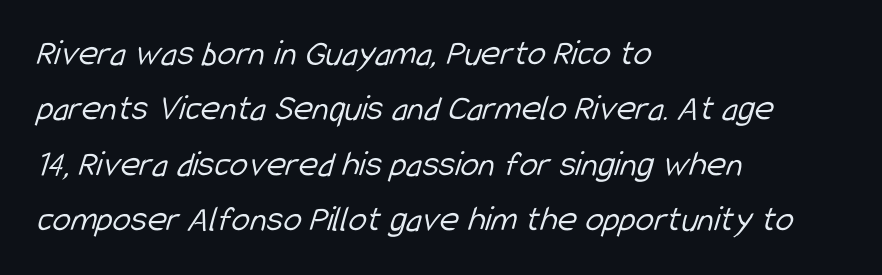
These lines are composed in type without serifs. The passage is arranged the way most books set body copy — flush left. No extra tracking has been applied to these lines. Interline gaps are of average width in this sample. The face used here is proportionally spaced, like ordinary book or web type. Unbolded letterforms with no extra heft.
